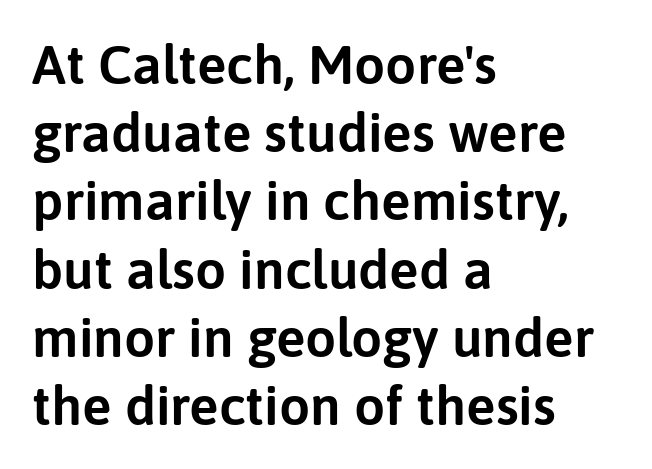
{"serif": "no", "italic": "no", "width": "normal", "stroke_contrast": "low", "x_height": "medium", "monospaced": "no", "underline": "no", "align": "left", "line_spacing_ratio": 1.24, "letter_spacing": "normal", "letter_spacing_em": 0.0, "glyph_px": 55}
